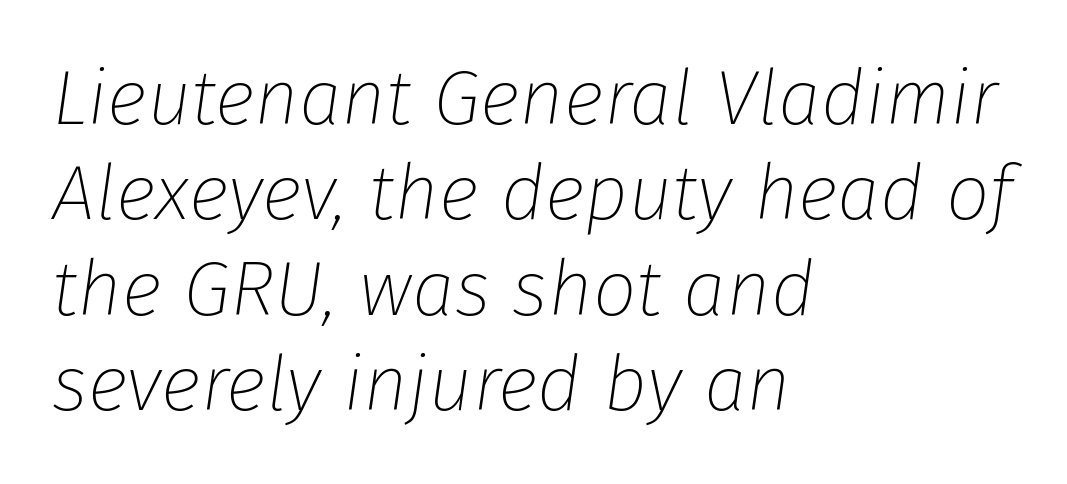
{"italic": "yes", "lean": "right", "slant_degrees": 8, "bold": "no", "weight": "thin", "width": "normal", "stroke_contrast": "low", "x_height": "medium", "monospaced": "no", "underline": "no", "align": "left", "line_spacing_ratio": 1.24, "letter_spacing": "normal", "letter_spacing_em": 0.0, "glyph_px": 77}
